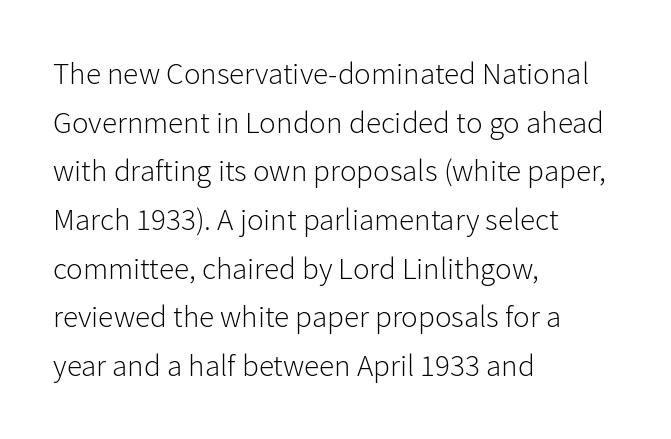
The image shows 31 px light sans-serif type, upright; set left-aligned, normal line spacing (1.57x), normal letter spacing, not underlined; low stroke contrast and a medium x-height.
